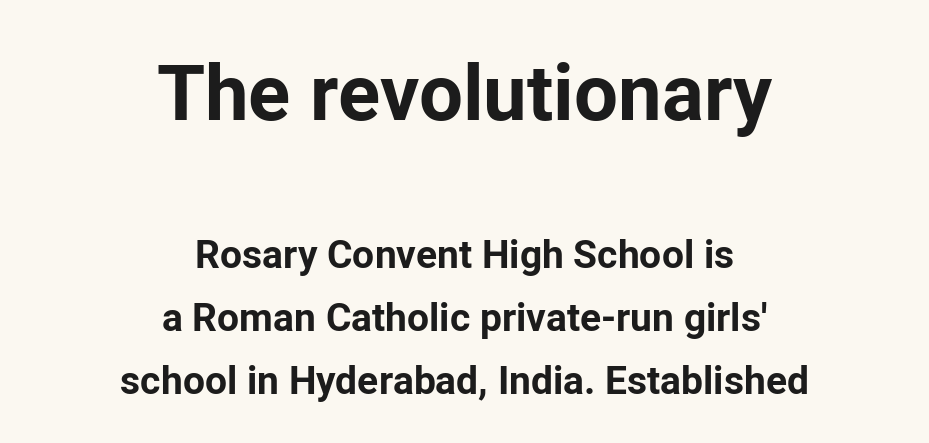
Q: Is the text bold? A: Yes.
Q: Is the text italic (slanted)? A: No, it is upright.
Q: Is the typeface a serif or a sans-serif typeface? A: Sans-serif.
Q: Is the text underlined? A: No.
Q: How is the paragraph aligned? A: Centered.
Q: Is the spacing between letters normal or unusually wide? A: Normal.
Q: Is the spacing between lines tight, normal or loose? A: Normal.
Q: Which block of text is set in a larger size, the first (top) or the second (bottom)? A: The first (top) one.
Q: Width (condensed, normal, or wide)? A: Normal.
Q: Stroke contrast? A: Low.
Q: x-height? A: Medium.
Q: Monospaced? A: No.
